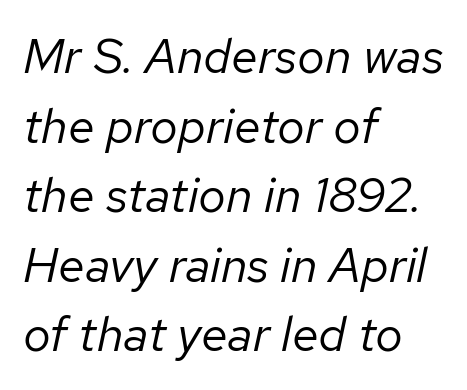
Stroke mass is kept to a normal reading level or below. Line starts are locked; line ends wander. Descenders are the only things crossing below the line. Is this a fixed-width face? No — the glyphs have proportional, varying widths. Notice how the stems are inclined rather than vertical — that's the hallmark of italics. Short note: letters normally spaced.
